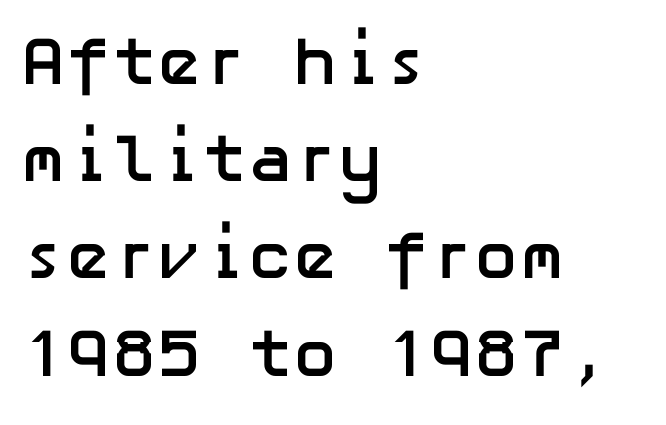
Q: Is the text bold? A: Yes.
Q: Is the text italic (slanted)? A: No, it is upright.
Q: Is the typeface a serif or a sans-serif typeface? A: Sans-serif.
Q: Is the text underlined? A: No.
Q: How is the paragraph aligned? A: Left-aligned.
Q: Is the spacing between letters normal or unusually wide? A: Normal.
Q: Is the spacing between lines tight, normal or loose? A: Normal.
Q: Width (condensed, normal, or wide)? A: Normal.
Q: Stroke contrast? A: Low.
Q: x-height? A: Medium.
